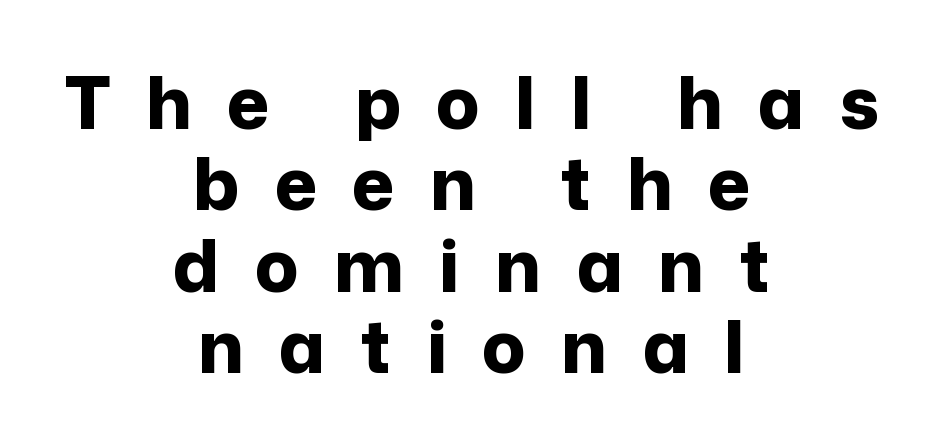
Summary of vertical rhythm: compact, with narrow interline spacing. Set as a true bold cut, around the 700 mark. Words appear elongated and porous because spacing is wide. Looks like regular typesetting: each glyph gets only the width it needs. The typography opts for an upright posture over an oblique one. Horizontal alignment here is central, giving a formal, balanced look.
